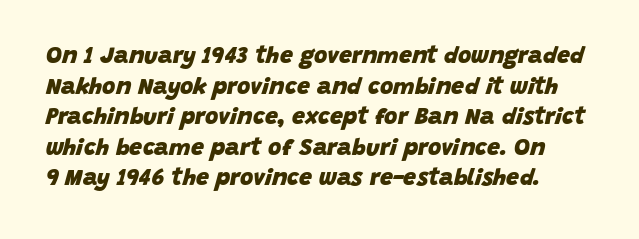
{"italic": "yes", "lean": "right", "slant_degrees": 15, "bold": "yes", "underline": "no", "line_spacing": "normal", "line_spacing_ratio": 1.33, "letter_spacing": "normal", "letter_spacing_em": 0.0, "glyph_px": 23}
